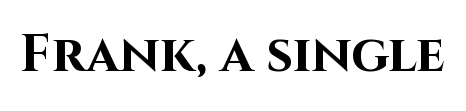
Note the varied advance widths — an 'i' is clearly narrower than an 'm'. The text was rendered using a sans face with plain stroke endings. This is roman type, the default non-slanted kind. The gaps between neighbouring characters are ordinary and unremarkable.
